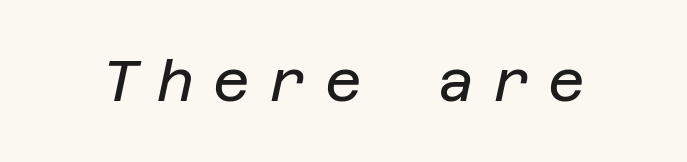
The image shows 57 px regular-weight type, italic (leaning right); set unusually wide letter spacing (+0.33 em), not underlined; low stroke contrast and a large x-height.
